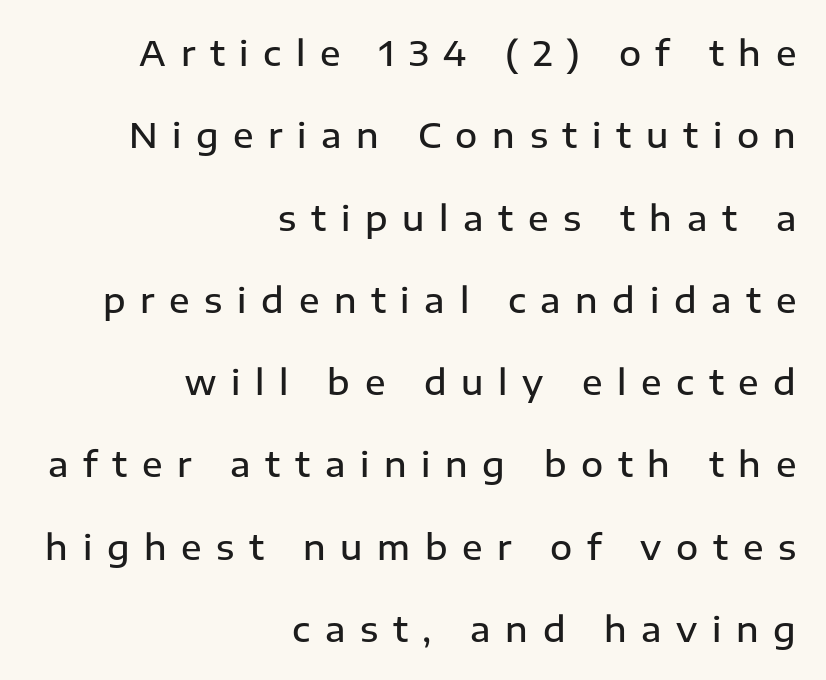
{"serif": "no", "italic": "no", "bold": "semi", "weight": "semibold", "width": "normal", "stroke_contrast": "low", "x_height": "medium", "monospaced": "no", "underline": "no", "align": "right", "line_spacing": "loose", "line_spacing_ratio": 2.42, "letter_spacing": "wide", "letter_spacing_em": 0.43, "glyph_px": 34}
